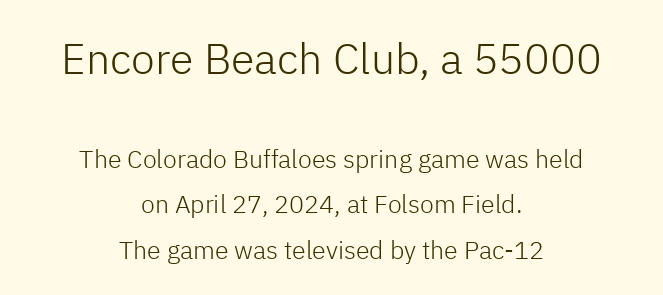
The image shows 43 px light sans-serif type, upright; set centered, line spacing 1.82x, normal letter spacing, not underlined; the first (top) block is 1.72x larger; low stroke contrast and a medium x-height.
